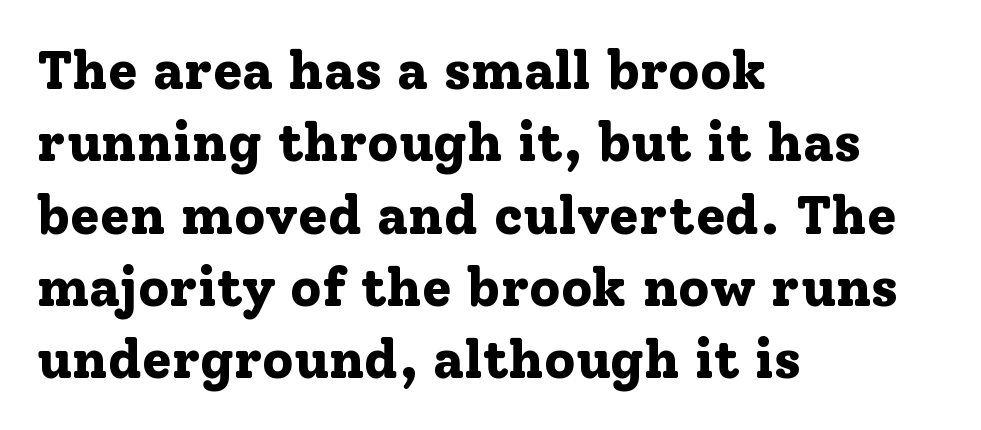
{"serif": "yes", "italic": "no", "bold": "yes", "weight": "bold", "width": "normal", "stroke_contrast": "low", "x_height": "medium", "monospaced": "no", "underline": "no", "align": "left", "line_spacing": "normal", "line_spacing_ratio": 1.34, "letter_spacing": "normal", "letter_spacing_em": 0.0, "glyph_px": 54}
